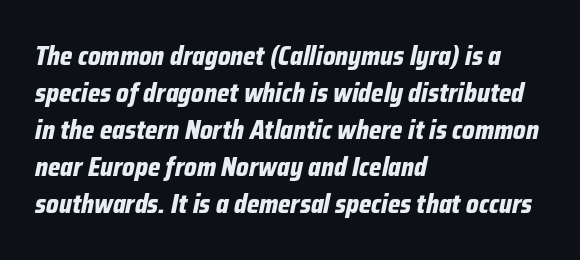
The image shows 26 px bold type, italic (leaning right); set left-aligned, normal line spacing (1.42x), normal letter spacing, not underlined.
